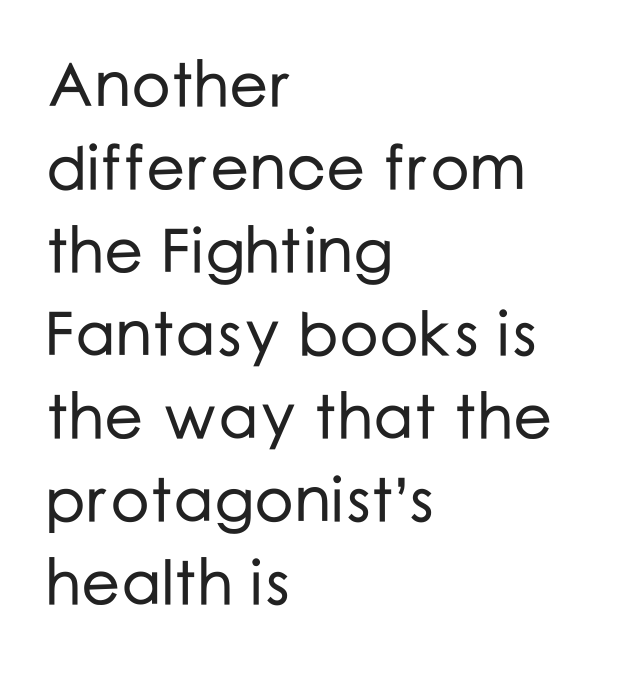
Honestly, there is no underline to notice here at all. The face used here is proportionally spaced, like ordinary book or web type. Regarding serifs, this sample does without them. The tracking reads as untouched default to a designer's eye.
